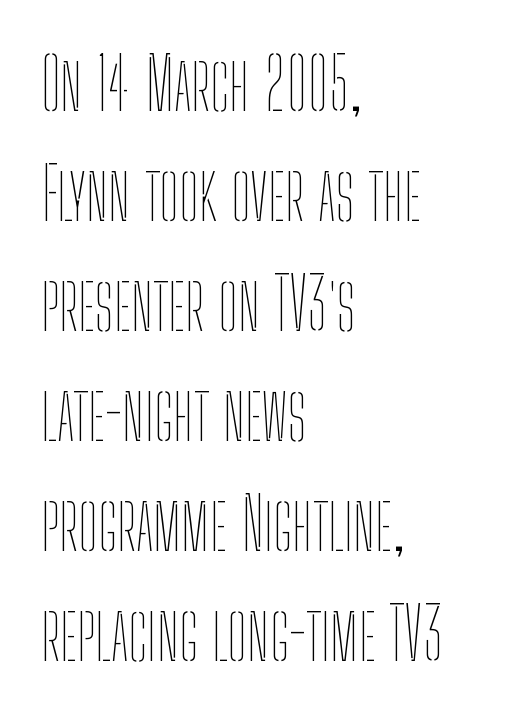
The image shows 71 px thin, condensed type, upright; set left-aligned, normal line spacing (1.55x), normal letter spacing, not underlined; low stroke contrast and a medium x-height.
